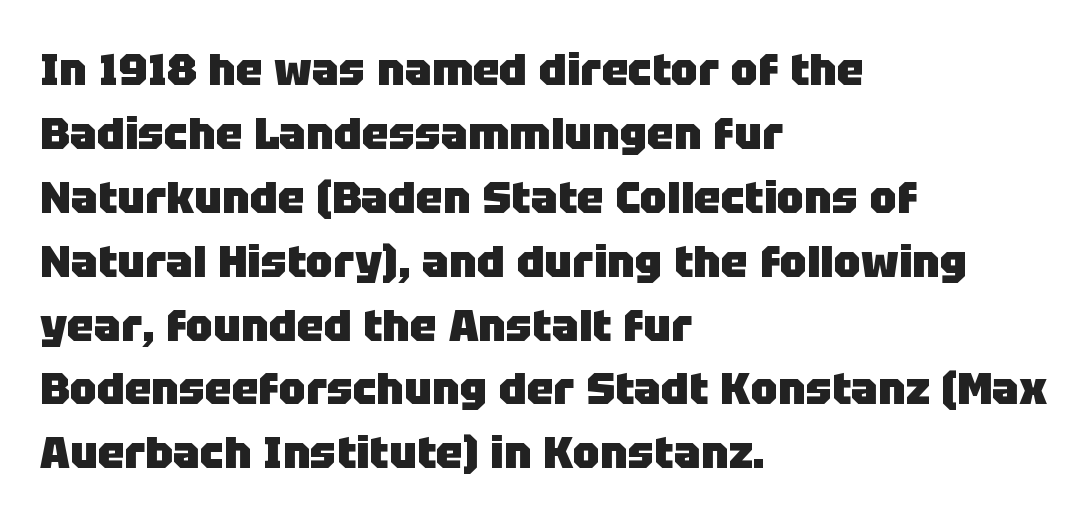
Q: Is the text bold? A: Yes.
Q: Is the text italic (slanted)? A: No, it is upright.
Q: Is the typeface a serif or a sans-serif typeface? A: Sans-serif.
Q: Is the text underlined? A: No.
Q: How is the paragraph aligned? A: Left-aligned.
Q: Is the spacing between letters normal or unusually wide? A: Normal.
Q: Is the spacing between lines tight, normal or loose? A: Normal.
Q: Width (condensed, normal, or wide)? A: Normal.
Q: Stroke contrast? A: Low.
Q: x-height? A: Large.
Q: Monospaced? A: No.
